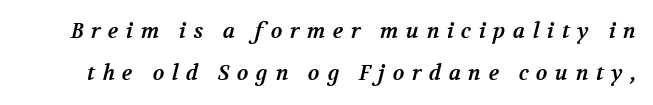
The image shows 21 px bold type; set loose line spacing (2.02x), unusually wide letter spacing (+0.36 em), not underlined.
